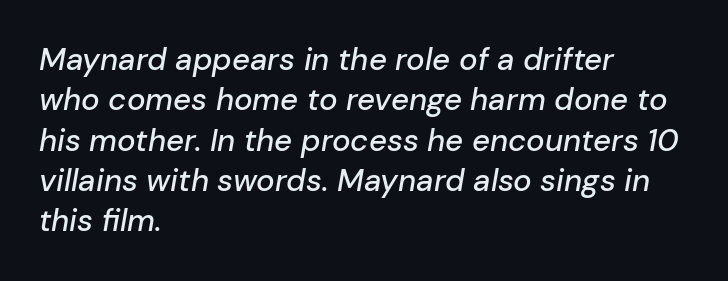
Q: Is the text italic (slanted)? A: Yes, it leans right by about 10 degrees.
Q: Is the text underlined? A: No.
Q: How is the paragraph aligned? A: Left-aligned.
Q: Is the spacing between letters normal or unusually wide? A: Normal.
Q: Is the spacing between lines tight, normal or loose? A: Normal.
Q: Width (condensed, normal, or wide)? A: Normal.
Q: Stroke contrast? A: Low.
Q: x-height? A: Medium.
Q: Monospaced? A: No.
